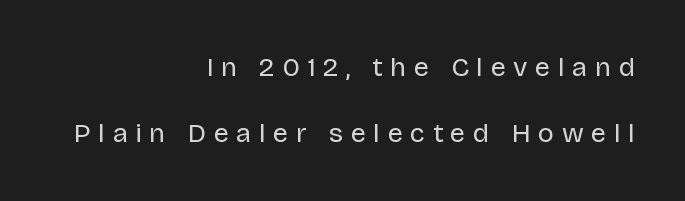
{"italic": "no", "bold": "no", "underline": "no", "align": "right", "line_spacing": "loose", "line_spacing_ratio": 2.45, "letter_spacing": "wide", "letter_spacing_em": 0.28, "glyph_px": 27}
